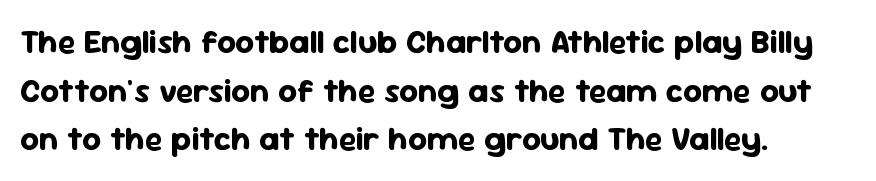
Q: Is the text bold? A: Yes.
Q: Is the text italic (slanted)? A: No, it is upright.
Q: Is the typeface a serif or a sans-serif typeface? A: Sans-serif.
Q: Is the text underlined? A: No.
Q: How is the paragraph aligned? A: Left-aligned.
Q: Is the spacing between letters normal or unusually wide? A: Normal.
Q: Is the spacing between lines tight, normal or loose? A: Normal.
Q: Width (condensed, normal, or wide)? A: Normal.
Q: Stroke contrast? A: Low.
Q: x-height? A: Medium.
Q: Monospaced? A: No.
